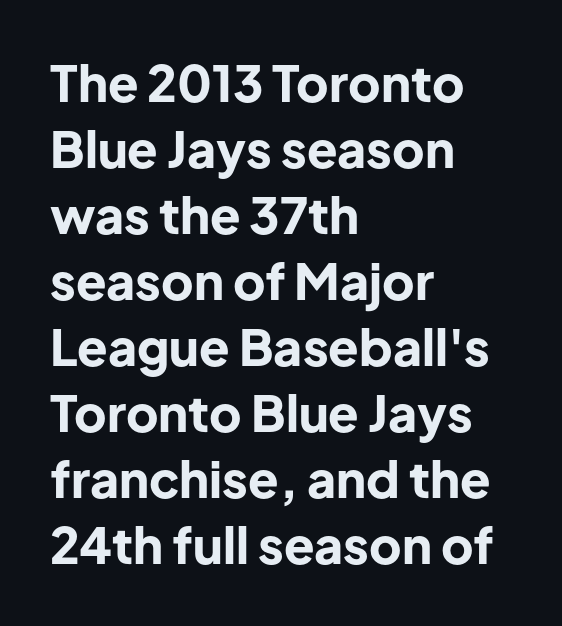
{"serif": "no", "italic": "no", "bold": "yes", "weight": "bold", "width": "normal", "stroke_contrast": "low", "x_height": "medium", "monospaced": "no", "underline": "no", "align": "left", "line_spacing": "normal", "line_spacing_ratio": 1.32, "letter_spacing": "normal", "letter_spacing_em": 0.0, "glyph_px": 50}
